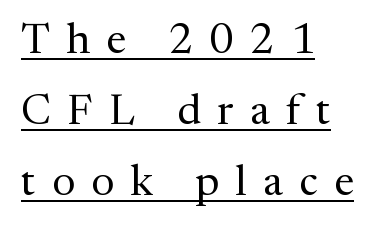
Like a heading marked for emphasis, these lines bear an underscore. The leading is moderate, giving the passage an even texture. Is this a fixed-width face? No — the glyphs have proportional, varying widths. The letters carry serifs — small finishing strokes at the ends of their stems.
